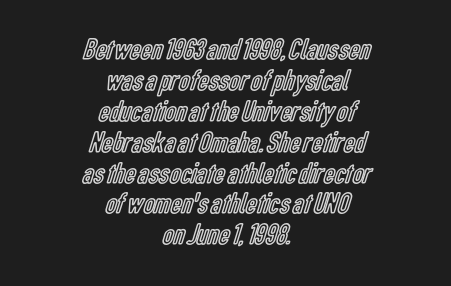
Q: Is the text italic (slanted)? A: Yes.
Q: Is the text underlined? A: No.
Q: How is the paragraph aligned? A: Centered.
Q: Is the spacing between letters normal or unusually wide? A: Normal.
Q: Is the spacing between lines tight, normal or loose? A: Tight.
Q: Width (condensed, normal, or wide)? A: Condensed.
Q: x-height? A: Medium.
Q: Monospaced? A: No.
